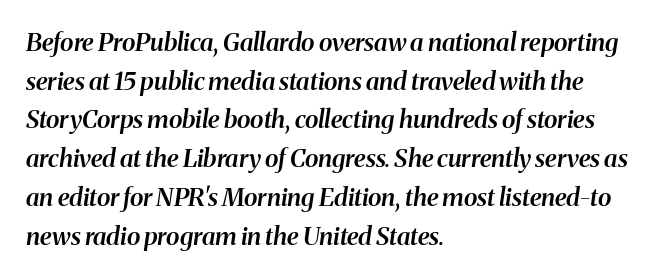
The image shows 25 px text type, italic (leaning right); set left-aligned, normal line spacing (1.55x), normal letter spacing, not underlined.
